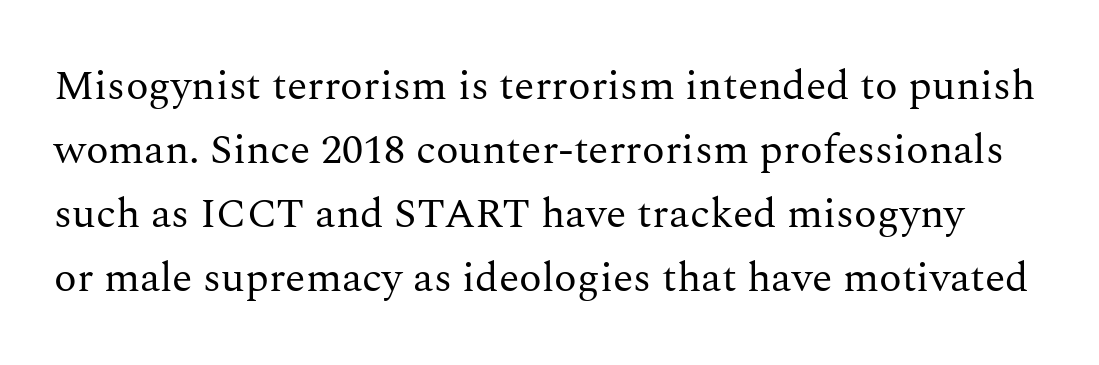
The image shows 42 px regular-weight serif type, upright; set normal line spacing (1.52x), normal letter spacing, not underlined; medium stroke contrast and a medium x-height.
